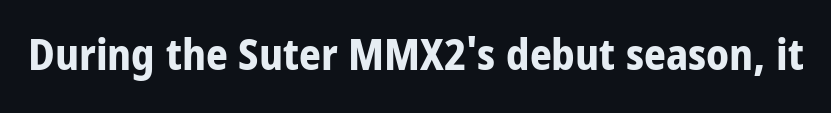
{"serif": "no", "italic": "no", "bold": "yes", "weight": "bold", "width": "condensed", "stroke_contrast": "low", "x_height": "large", "monospaced": "no", "underline": "no", "letter_spacing": "normal", "letter_spacing_em": 0.0, "glyph_px": 43}
